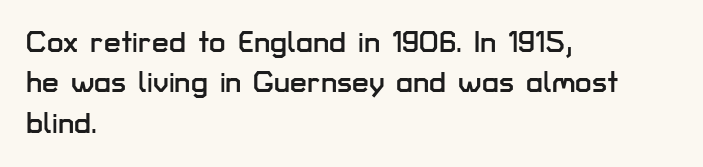
{"serif": "no", "italic": "no", "width": "normal", "stroke_contrast": "low", "x_height": "medium", "monospaced": "no", "underline": "no", "align": "left", "line_spacing": "normal", "line_spacing_ratio": 1.35, "letter_spacing": "normal", "letter_spacing_em": 0.0, "glyph_px": 30}
